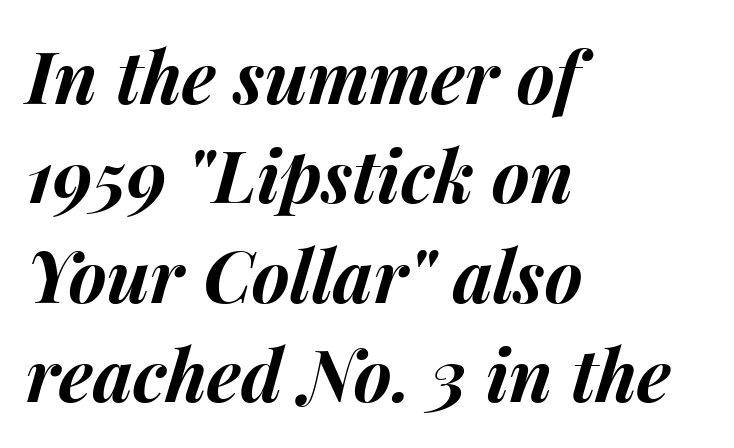
{"italic": "yes", "lean": "right", "slant_degrees": 15, "bold": "yes", "weight": "bold", "width": "normal", "stroke_contrast": "medium", "x_height": "medium", "monospaced": "no", "underline": "no", "align": "left", "line_spacing": "normal", "line_spacing_ratio": 1.38, "letter_spacing": "normal", "letter_spacing_em": 0.0, "glyph_px": 72}
